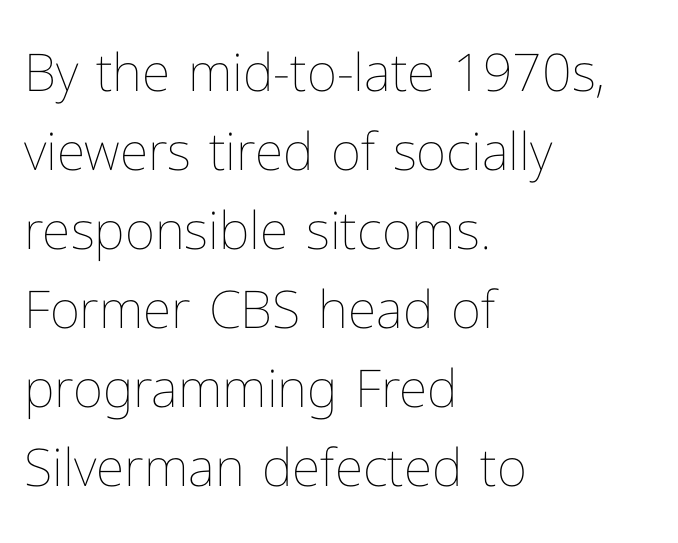
The image shows 52 px thin type, upright; set left-aligned, normal line spacing (1.52x), normal letter spacing, not underlined; low stroke contrast and a medium x-height.
